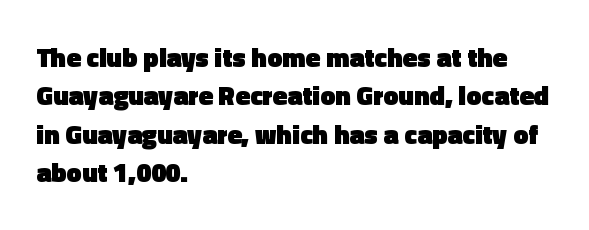
Q: Is the text bold? A: Yes.
Q: Is the text italic (slanted)? A: No, it is upright.
Q: Is the text underlined? A: No.
Q: How is the paragraph aligned? A: Left-aligned.
Q: Is the spacing between letters normal or unusually wide? A: Normal.
Q: Is the spacing between lines tight, normal or loose? A: Normal.
